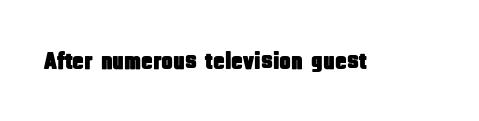
Q: Is the text italic (slanted)? A: No, it is upright.
Q: Is the text underlined? A: No.
Q: Is the spacing between letters normal or unusually wide? A: Normal.
